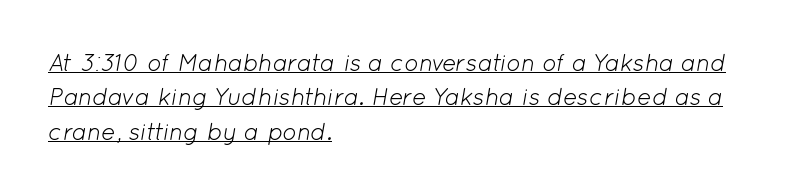
The type is set solid horizontally, with unmodified tracking. The specimen reads as italic at a glance. This block has exactly the height ordinary leading produces. Looks like someone drew a line under every word here.
